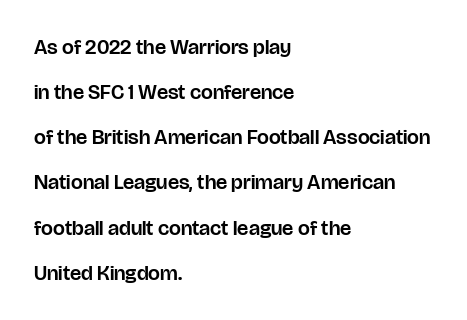
Q: Is the text italic (slanted)? A: No, it is upright.
Q: Is the text underlined? A: No.
Q: How is the paragraph aligned? A: Left-aligned.
Q: Is the spacing between letters normal or unusually wide? A: Normal.
Q: Is the spacing between lines tight, normal or loose? A: Loose.
